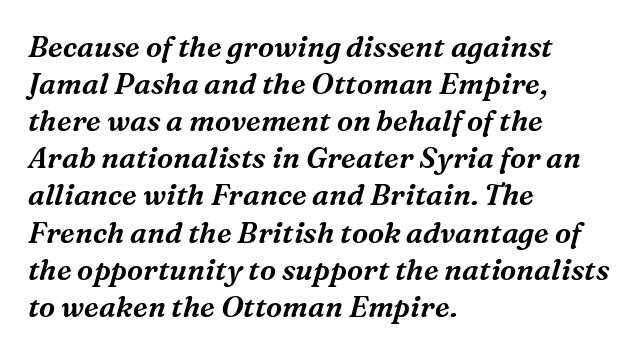
Q: Is the text italic (slanted)? A: Yes, it leans right by about 16 degrees.
Q: Is the typeface a serif or a sans-serif typeface? A: Serif.
Q: Is the text underlined? A: No.
Q: How is the paragraph aligned? A: Left-aligned.
Q: Is the spacing between letters normal or unusually wide? A: Normal.
Q: Is the spacing between lines tight, normal or loose? A: Normal.
Q: Width (condensed, normal, or wide)? A: Normal.
Q: Stroke contrast? A: Medium.
Q: x-height? A: Medium.
Q: Monospaced? A: No.
